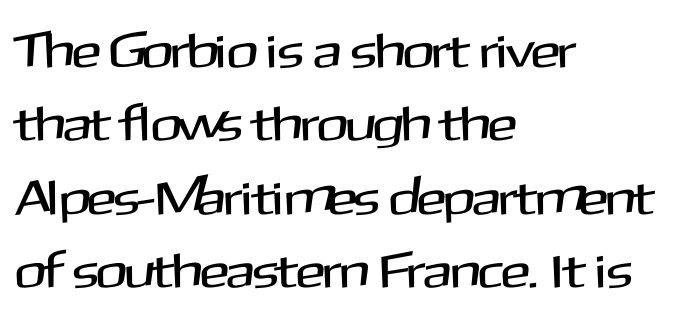
Q: Is the text italic (slanted)? A: No, it is upright.
Q: Is the typeface a serif or a sans-serif typeface? A: Sans-serif.
Q: Is the text underlined? A: No.
Q: How is the paragraph aligned? A: Left-aligned.
Q: Is the spacing between letters normal or unusually wide? A: Normal.
Q: Is the spacing between lines tight, normal or loose? A: Normal.
Q: Width (condensed, normal, or wide)? A: Normal.
Q: Stroke contrast? A: Medium.
Q: x-height? A: Medium.
Q: Monospaced? A: No.
